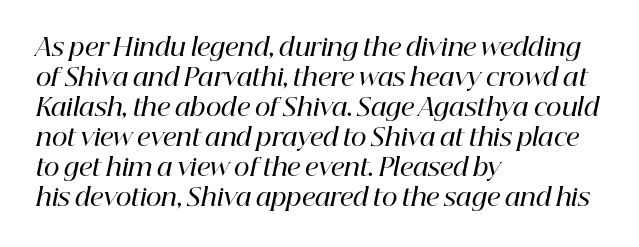
The image shows 24 px text type, italic (leaning right); set left-aligned, normal line spacing (1.25x), normal letter spacing, not underlined.
